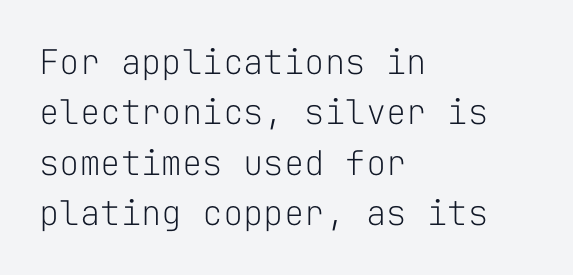
Q: Is the text bold? A: No.
Q: Is the text italic (slanted)? A: No, it is upright.
Q: Is the typeface a serif or a sans-serif typeface? A: Sans-serif.
Q: Is the text underlined? A: No.
Q: How is the paragraph aligned? A: Left-aligned.
Q: Is the spacing between letters normal or unusually wide? A: Normal.
Q: Is the spacing between lines tight, normal or loose? A: Normal.
Q: Width (condensed, normal, or wide)? A: Normal.
Q: Stroke contrast? A: Low.
Q: x-height? A: Medium.
Q: Monospaced? A: Yes.
